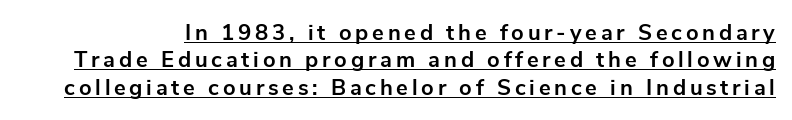
Q: Is the text bold? A: Yes.
Q: Is the text italic (slanted)? A: No, it is upright.
Q: Is the text underlined? A: Yes.
Q: Is the spacing between lines tight, normal or loose? A: Normal.
